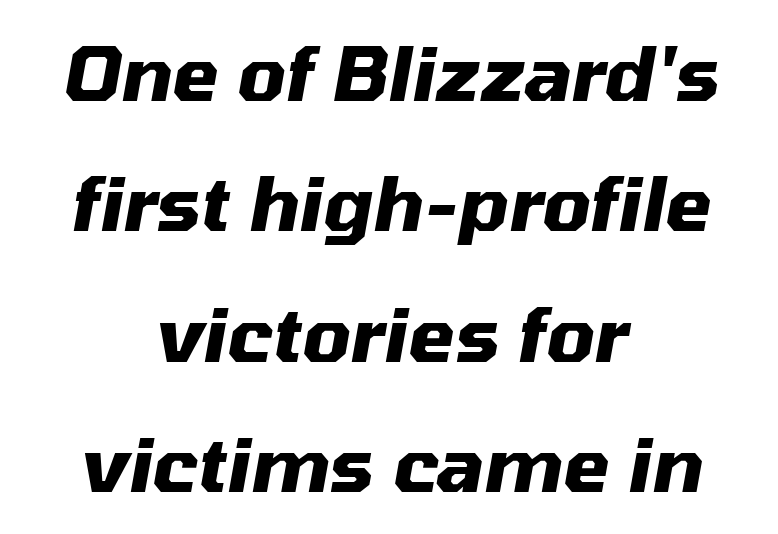
{"italic": "yes", "lean": "right", "slant_degrees": 10, "bold": "yes", "weight": "heavy", "width": "normal", "stroke_contrast": "medium", "x_height": "medium", "monospaced": "no", "underline": "no", "align": "center", "line_spacing_ratio": 1.74, "letter_spacing": "normal", "letter_spacing_em": 0.0, "glyph_px": 75}
